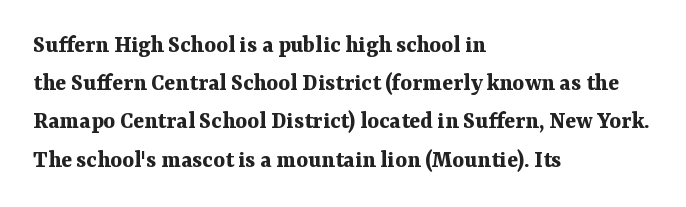
Lines of text with bare space underneath. Quick note: interline space is typical. The line texture is even and compact thanks to regular tracking. The letters stand straight up with perfectly vertical stems. I'd describe the lettering as bold — thick and assertive.
